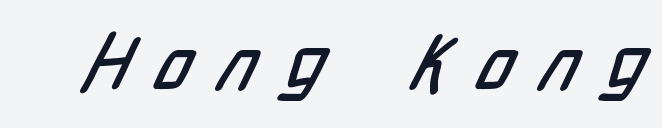
The image shows 80 px condensed sans-serif type; set unusually wide letter spacing (+0.33 em), not underlined; low stroke contrast and a medium x-height.
